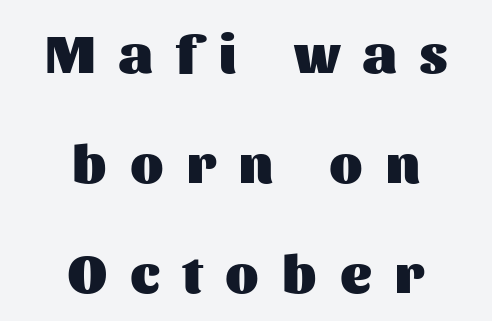
The image shows 54 px heavy sans-serif type, upright; set centered, loose line spacing (2.04x), unusually wide letter spacing (+0.43 em), not underlined; medium stroke contrast and a medium x-height.
